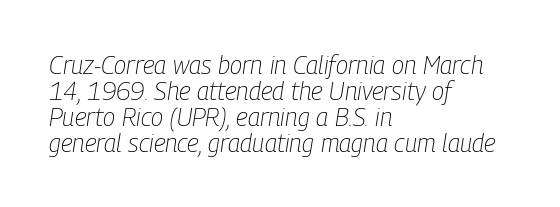
Q: Is the text bold? A: No.
Q: Is the text italic (slanted)? A: Yes, it leans right by about 9 degrees.
Q: Is the text underlined? A: No.
Q: How is the paragraph aligned? A: Left-aligned.
Q: Is the spacing between letters normal or unusually wide? A: Normal.
Q: Is the spacing between lines tight, normal or loose? A: Tight.
